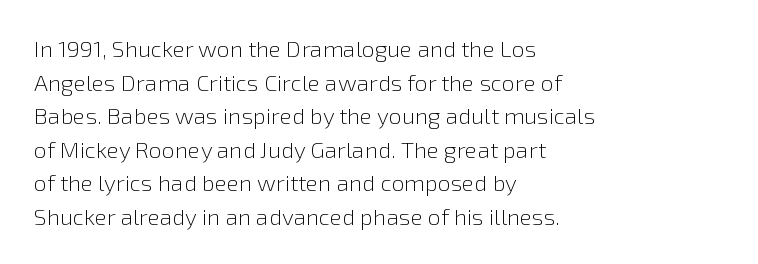
{"italic": "no", "bold": "no", "underline": "no", "align": "left", "line_spacing": "normal", "line_spacing_ratio": 1.46, "letter_spacing": "normal", "letter_spacing_em": 0.0, "glyph_px": 23}
